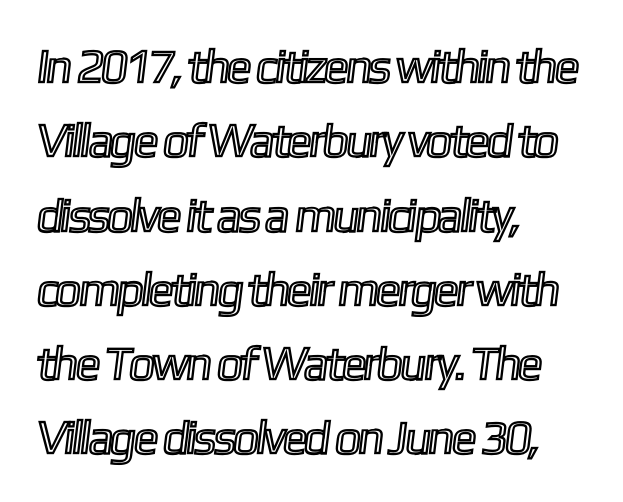
Q: Is the text underlined? A: No.
Q: How is the paragraph aligned? A: Left-aligned.
Q: Is the spacing between letters normal or unusually wide? A: Normal.
Q: Is the spacing between lines tight, normal or loose? A: Normal.
Q: Width (condensed, normal, or wide)? A: Condensed.
Q: x-height? A: Medium.
Q: Monospaced? A: No.
